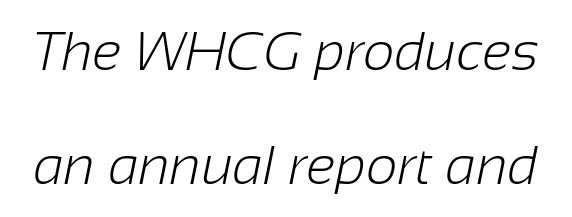
{"serif": "no", "bold": "no", "weight": "light", "width": "normal", "stroke_contrast": "low", "x_height": "medium", "monospaced": "no", "underline": "no", "line_spacing": "loose", "line_spacing_ratio": 2.08, "letter_spacing": "normal", "letter_spacing_em": 0.0, "glyph_px": 55}
